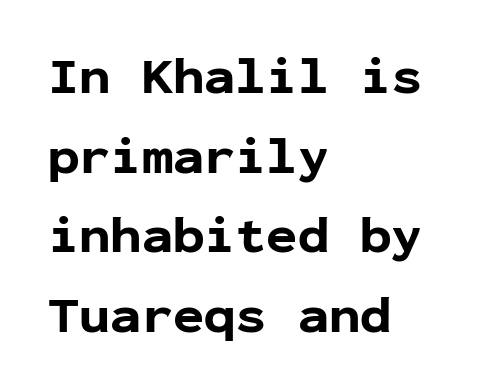
{"serif": "no", "italic": "no", "bold": "yes", "weight": "bold", "width": "normal", "stroke_contrast": "low", "x_height": "medium", "monospaced": "yes", "underline": "no", "align": "left", "line_spacing": "normal", "line_spacing_ratio": 1.53, "letter_spacing": "normal", "letter_spacing_em": 0.0, "glyph_px": 52}
